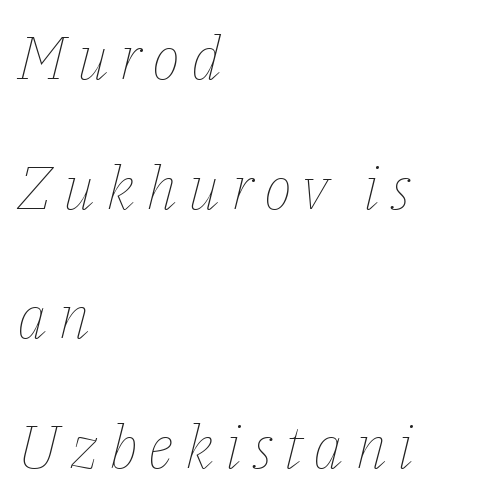
{"italic": "yes", "lean": "right", "slant_degrees": 14, "bold": "no", "weight": "thin", "width": "normal", "stroke_contrast": "low", "x_height": "medium", "monospaced": "no", "underline": "no", "align": "left", "line_spacing": "loose", "line_spacing_ratio": 2.16, "glyph_px": 60}
